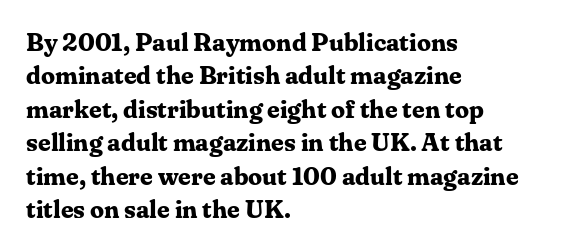
The image shows 25 px bold type, upright; set left-aligned, normal line spacing (1.34x), normal letter spacing, not underlined.
